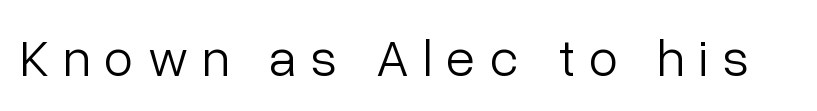
{"serif": "no", "italic": "no", "bold": "no", "weight": "light", "width": "normal", "stroke_contrast": "low", "x_height": "medium", "monospaced": "no", "underline": "no", "letter_spacing": "wide", "letter_spacing_em": 0.27, "glyph_px": 53}
